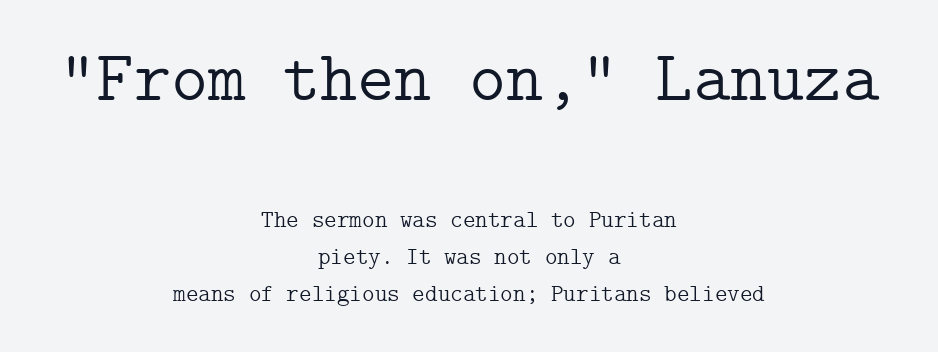
The image shows 71 px light serif type, upright; set centered, normal line spacing (1.54x), normal letter spacing, not underlined; the first (top) block is 2.96x larger; low stroke contrast and a medium x-height.
